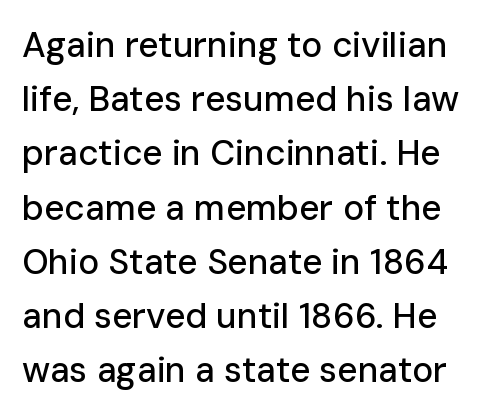
The image shows 35 px sans-serif type, upright; set normal line spacing (1.55x), normal letter spacing, not underlined; low stroke contrast and a medium x-height.
